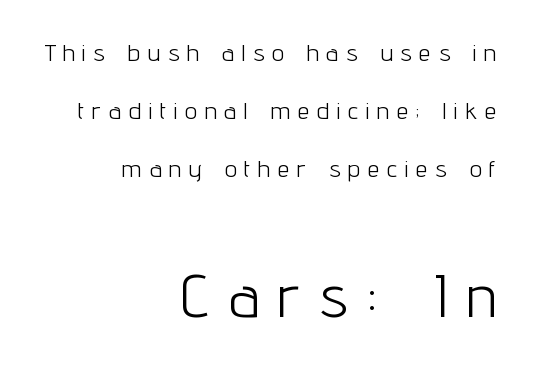
Q: Is the text bold? A: No.
Q: Is the text italic (slanted)? A: No, it is upright.
Q: Is the typeface a serif or a sans-serif typeface? A: Sans-serif.
Q: Is the text underlined? A: No.
Q: How is the paragraph aligned? A: Right-aligned.
Q: Is the spacing between letters normal or unusually wide? A: Unusually wide.
Q: Is the spacing between lines tight, normal or loose? A: Loose.
Q: Which block of text is set in a larger size, the first (top) or the second (bottom)? A: The second (bottom) one.
Q: Width (condensed, normal, or wide)? A: Condensed.
Q: Stroke contrast? A: Low.
Q: x-height? A: Medium.
Q: Monospaced? A: No.
